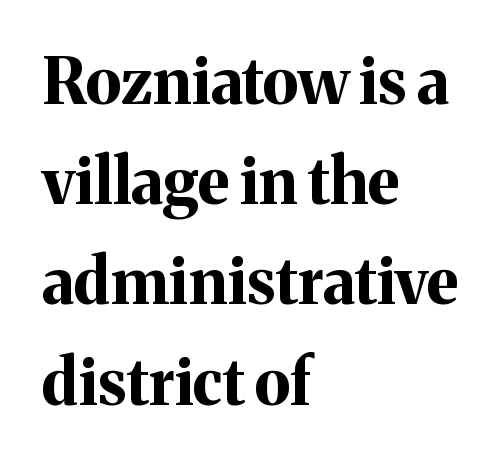
{"serif": "yes", "italic": "no", "bold": "yes", "weight": "bold", "width": "normal", "stroke_contrast": "medium", "x_height": "medium", "monospaced": "no", "underline": "no", "align": "left", "line_spacing": "normal", "line_spacing_ratio": 1.59, "letter_spacing": "normal", "letter_spacing_em": 0.0, "glyph_px": 63}
